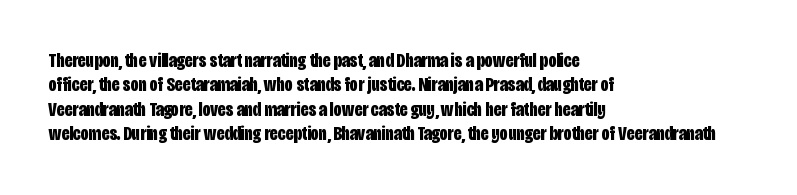
Q: Is the text bold? A: Yes.
Q: Is the text italic (slanted)? A: No, it is upright.
Q: Is the text underlined? A: No.
Q: How is the paragraph aligned? A: Left-aligned.
Q: Is the spacing between letters normal or unusually wide? A: Normal.
